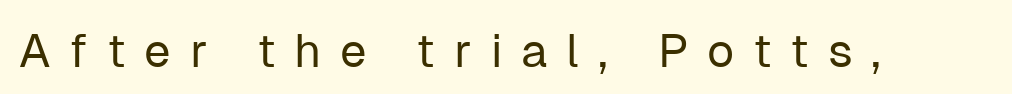
{"serif": "no", "italic": "no", "bold": "no", "weight": "regular", "width": "normal", "stroke_contrast": "low", "x_height": "medium", "monospaced": "no", "underline": "no", "letter_spacing": "wide", "letter_spacing_em": 0.4, "glyph_px": 47}
